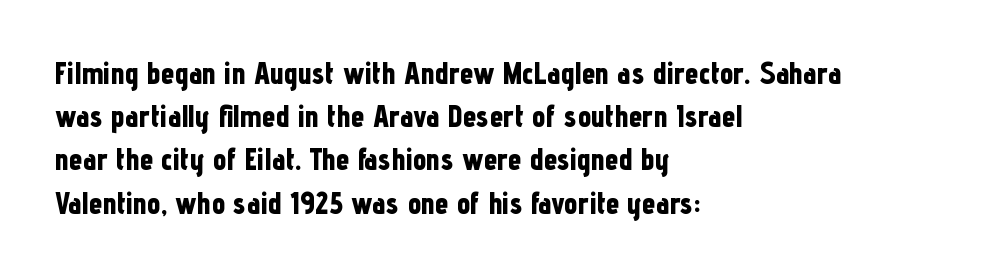
Q: Is the text bold? A: Yes.
Q: Is the text italic (slanted)? A: No, it is upright.
Q: Is the typeface a serif or a sans-serif typeface? A: Sans-serif.
Q: Is the text underlined? A: No.
Q: How is the paragraph aligned? A: Left-aligned.
Q: Is the spacing between letters normal or unusually wide? A: Normal.
Q: Is the spacing between lines tight, normal or loose? A: Normal.
Q: Width (condensed, normal, or wide)? A: Condensed.
Q: Stroke contrast? A: Low.
Q: x-height? A: Medium.
Q: Monospaced? A: No.
